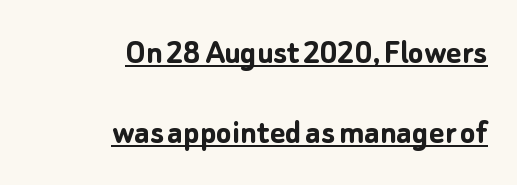
These lines are rendered in a variable-pitch font. Which margin do the lines hug? The right one — the left edge is uneven. Chunky letters — that's bold for sure. Leading is clearly above the norm, producing a sparse column. The string is rendered with underlining switched on.
